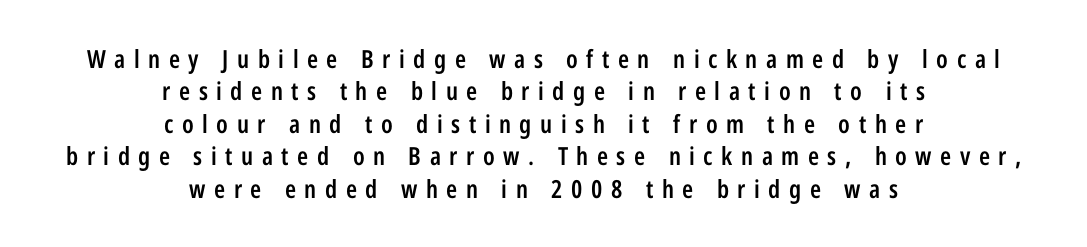
{"italic": "no", "bold": "semi", "underline": "no", "align": "center", "line_spacing": "normal", "line_spacing_ratio": 1.3, "letter_spacing": "wide", "letter_spacing_em": 0.34, "glyph_px": 25}
